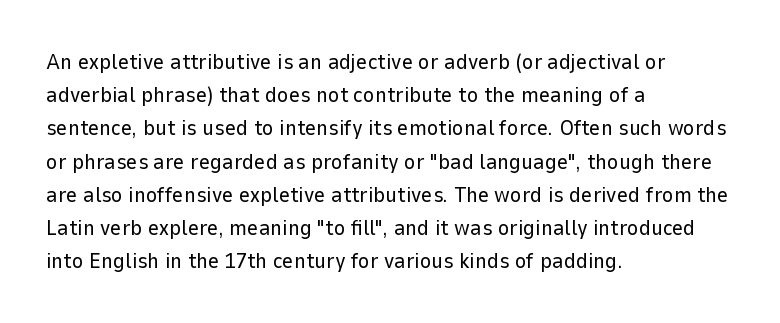
The image shows 22 px text type, upright; set left-aligned, normal line spacing (1.51x), normal letter spacing, not underlined.
